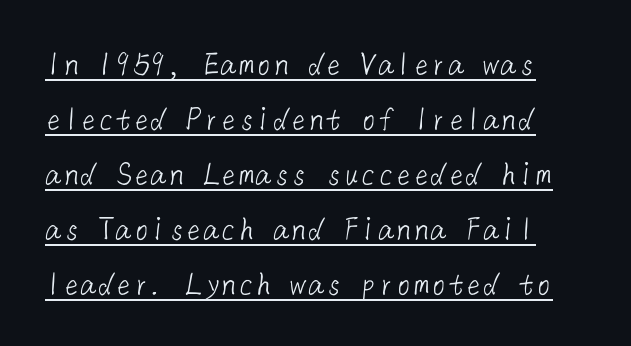
{"serif": "no", "bold": "no", "weight": "light", "width": "normal", "stroke_contrast": "low", "x_height": "medium", "underline": "yes", "line_spacing": "normal", "line_spacing_ratio": 1.57, "letter_spacing": "normal", "letter_spacing_em": 0.0, "glyph_px": 35}
